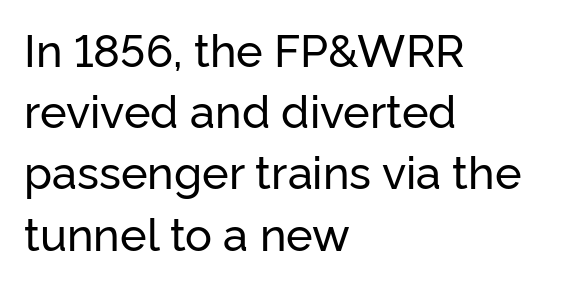
The tracking reads as untouched default to a designer's eye. A sans-serif font was chosen for this passage. Line spacing here is normal. The rag falls on the right side of this text block. The type sits square on the baseline with zero lean. The letters advance in unequal steps, a hallmark of proportional type.
